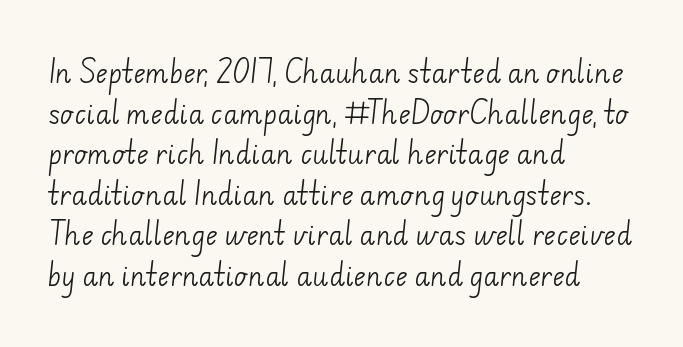
The image shows 26 px text type; set left-aligned, normal line spacing (1.56x), normal letter spacing, not underlined.
